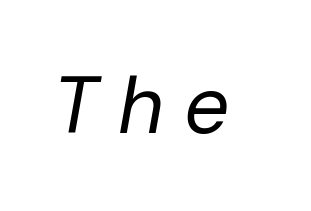
{"italic": "yes", "lean": "right", "slant_degrees": 10, "bold": "no", "weight": "regular", "width": "normal", "stroke_contrast": "low", "x_height": "medium", "monospaced": "no", "underline": "no", "letter_spacing": "wide", "letter_spacing_em": 0.25, "glyph_px": 80}
